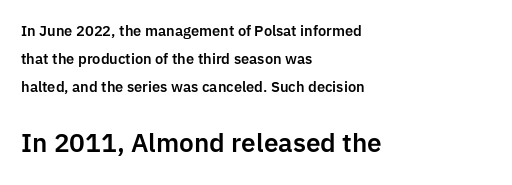
Q: Is the text italic (slanted)? A: No, it is upright.
Q: Is the text underlined? A: No.
Q: How is the paragraph aligned? A: Left-aligned.
Q: Is the spacing between letters normal or unusually wide? A: Normal.
Q: Is the spacing between lines tight, normal or loose? A: Loose.
Q: Which block of text is set in a larger size, the first (top) or the second (bottom)? A: The second (bottom) one.
